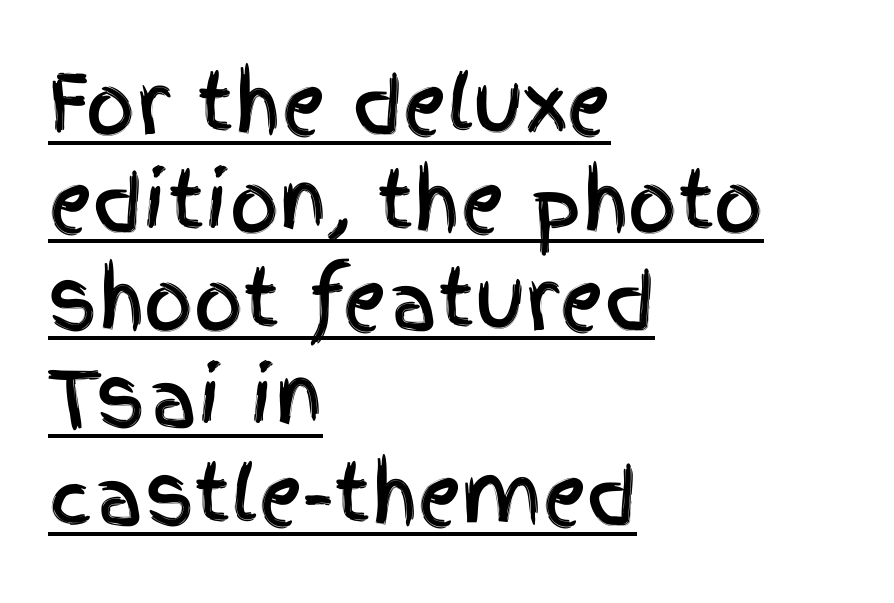
The image shows 77 px condensed sans-serif type, upright; set left-aligned, normal line spacing (1.27x), normal letter spacing, underlined; a large x-height.
